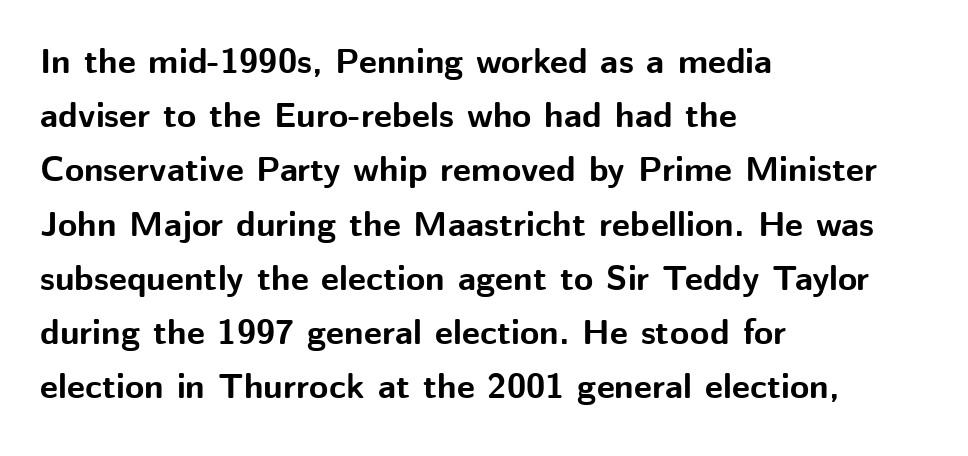
Grotesque or geometric, the face here clearly has no serifs. Spacing between characters is what you'd get straight out of the box. You could not count columns in this text — the font is proportionally spaced. These lines were composed using upright roman letters. The zone under the glyphs is completely vacant.
